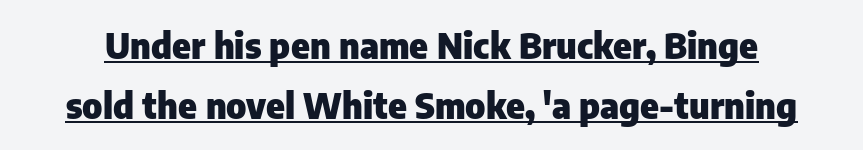
Q: Is the text bold? A: Yes.
Q: Is the text italic (slanted)? A: No, it is upright.
Q: Is the typeface a serif or a sans-serif typeface? A: Sans-serif.
Q: Is the text underlined? A: Yes.
Q: Is the spacing between letters normal or unusually wide? A: Normal.
Q: Width (condensed, normal, or wide)? A: Normal.
Q: Stroke contrast? A: Low.
Q: x-height? A: Medium.
Q: Monospaced? A: No.
